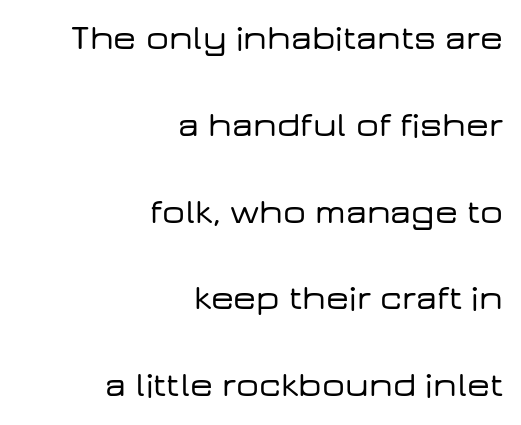
The type is set solid horizontally, with unmodified tracking. Is there any slant? The stems are plumb. Each new line begins a long way beneath the previous one. These lines are set flush right with a ragged left edge. This sample has the flowing, uneven cadence of proportional lettering.
